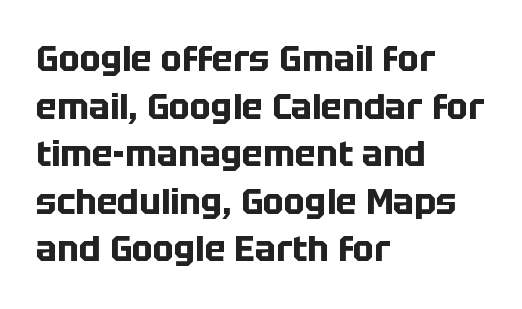
Q: Is the text bold? A: Yes.
Q: Is the text italic (slanted)? A: No, it is upright.
Q: Is the typeface a serif or a sans-serif typeface? A: Sans-serif.
Q: Is the text underlined? A: No.
Q: How is the paragraph aligned? A: Left-aligned.
Q: Is the spacing between letters normal or unusually wide? A: Normal.
Q: Is the spacing between lines tight, normal or loose? A: Normal.
Q: Width (condensed, normal, or wide)? A: Normal.
Q: Stroke contrast? A: Low.
Q: x-height? A: Large.
Q: Monospaced? A: No.
